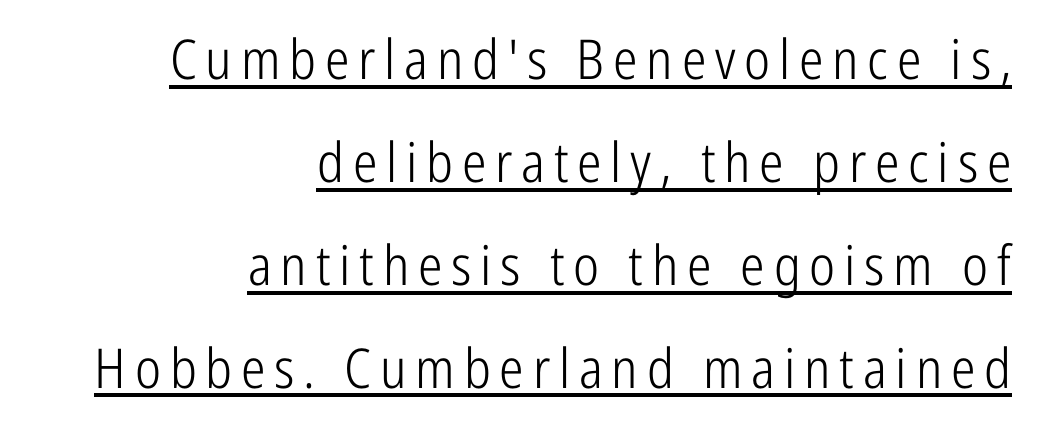
{"serif": "no", "italic": "no", "bold": "no", "weight": "light", "width": "condensed", "stroke_contrast": "low", "x_height": "medium", "monospaced": "no", "underline": "yes", "align": "right", "line_spacing_ratio": 1.87, "glyph_px": 55}
